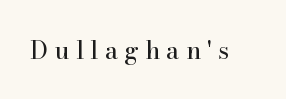
The image shows 25 px text type, upright; set unusually wide letter spacing (+0.25 em), not underlined.
